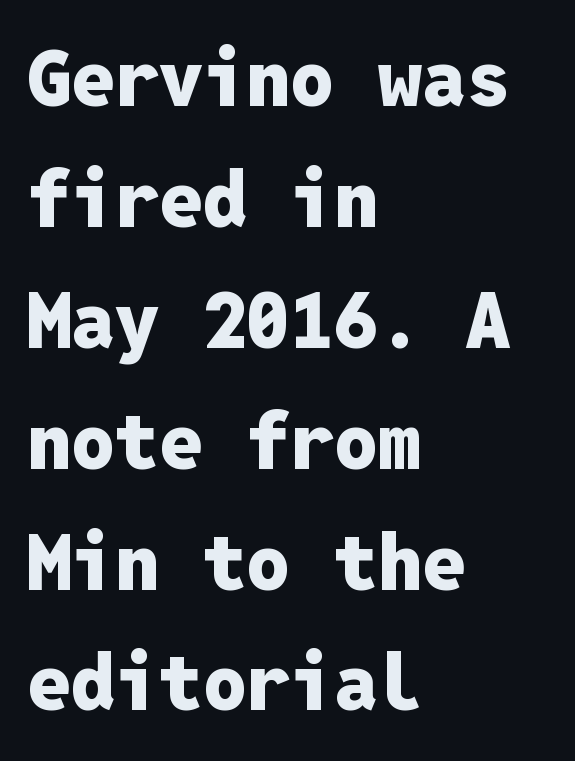
Vertical spacing — default. The type is set solid horizontally, with unmodified tracking. A classic flush-left, rag-right setting is used for this passage. The baseline area is clear.
